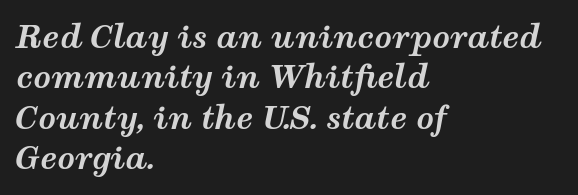
{"italic": "yes", "lean": "right", "slant_degrees": 12, "bold": "yes", "weight": "bold", "width": "wide", "stroke_contrast": "medium", "x_height": "medium", "monospaced": "no", "underline": "no", "align": "left", "line_spacing": "normal", "line_spacing_ratio": 1.3, "letter_spacing": "normal", "letter_spacing_em": 0.0, "glyph_px": 31}
